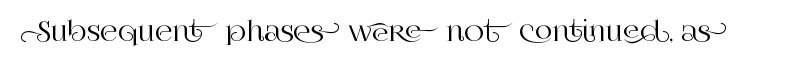
{"italic": "no", "underline": "no", "letter_spacing": "normal", "letter_spacing_em": 0.0, "glyph_px": 27}
